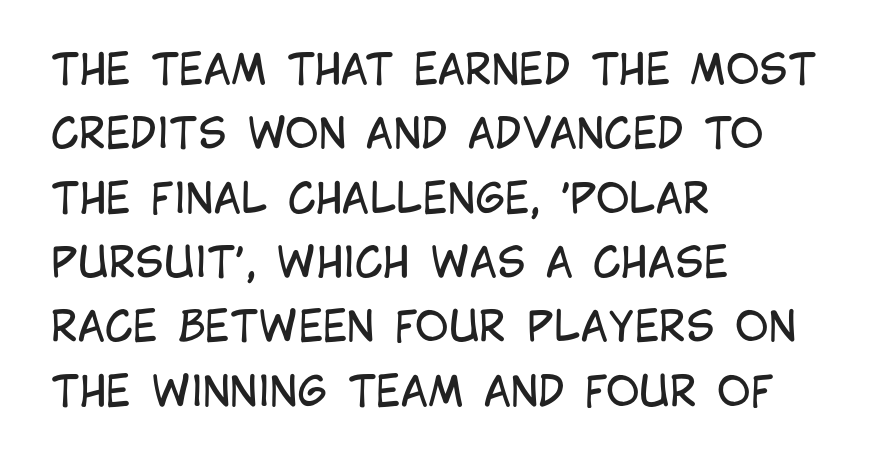
Nope, no serifs anywhere on these letters. Stems and bowls with no extra thickness — not bold. The face used here is proportionally spaced, like ordinary book or web type. Notice how the passage keeps a crisp vertical edge on the left only. No extra tracking has been applied to these lines.
